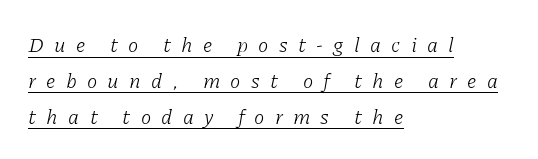
{"italic": "yes", "lean": "right", "slant_degrees": 11, "bold": "no", "underline": "yes", "align": "left", "line_spacing_ratio": 1.71, "letter_spacing": "wide", "letter_spacing_em": 0.49, "glyph_px": 21}
